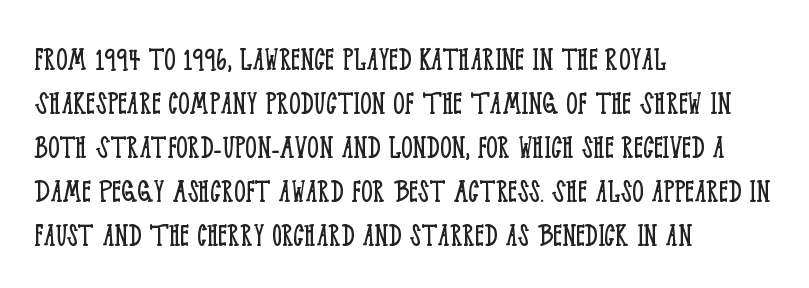
{"serif": "yes", "italic": "no", "bold": "no", "weight": "light", "width": "condensed", "stroke_contrast": "low", "x_height": "large", "monospaced": "no", "underline": "no", "align": "left", "line_spacing_ratio": 1.22, "letter_spacing": "normal", "letter_spacing_em": 0.0, "glyph_px": 36}
